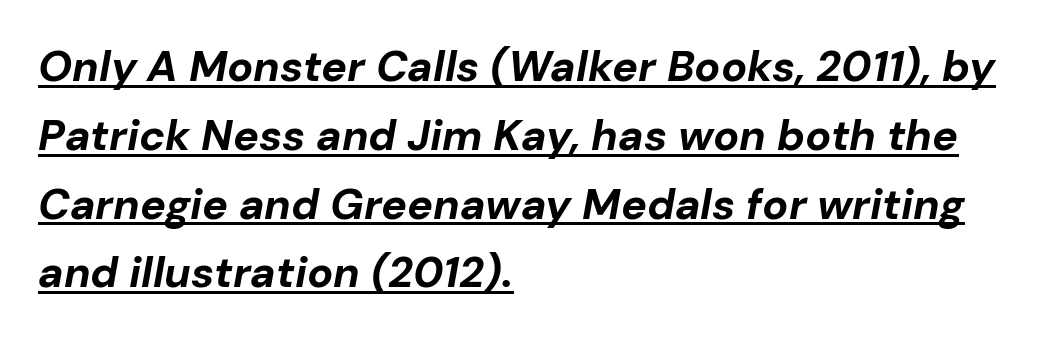
{"italic": "yes", "lean": "right", "slant_degrees": 10, "bold": "yes", "weight": "bold", "width": "normal", "stroke_contrast": "low", "x_height": "medium", "monospaced": "no", "underline": "yes", "align": "left", "line_spacing": "normal", "line_spacing_ratio": 1.6, "letter_spacing": "normal", "letter_spacing_em": 0.0, "glyph_px": 43}
